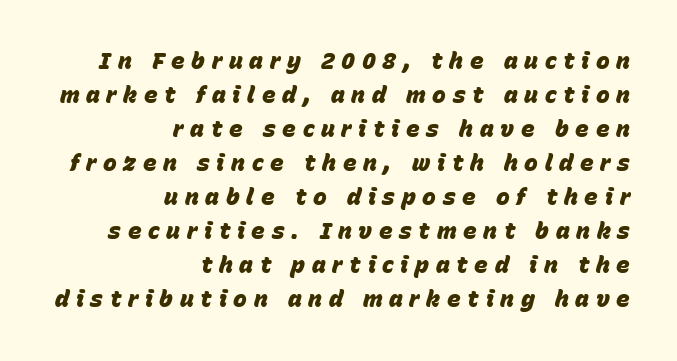
Q: Is the text bold? A: Yes.
Q: Is the text italic (slanted)? A: Yes, it leans right by about 15 degrees.
Q: Is the text underlined? A: No.
Q: How is the paragraph aligned? A: Right-aligned.
Q: Is the spacing between letters normal or unusually wide? A: Unusually wide.
Q: Is the spacing between lines tight, normal or loose? A: Normal.
